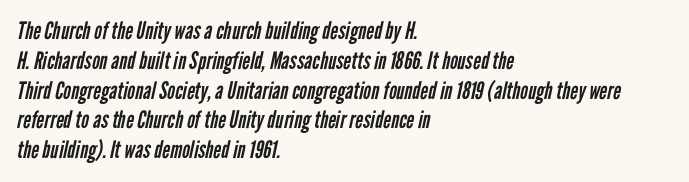
Q: Is the text bold? A: No.
Q: Is the text underlined? A: No.
Q: How is the paragraph aligned? A: Left-aligned.
Q: Is the spacing between letters normal or unusually wide? A: Normal.
